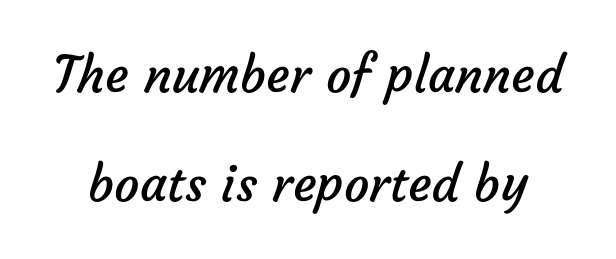
{"serif": "no", "bold": "no", "weight": "regular", "width": "normal", "stroke_contrast": "low", "x_height": "medium", "monospaced": "no", "underline": "no", "line_spacing": "loose", "line_spacing_ratio": 2.19, "letter_spacing": "normal", "letter_spacing_em": 0.0, "glyph_px": 50}
